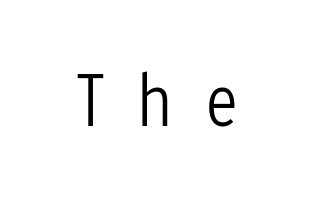
The image shows 75 px light, condensed sans-serif type, upright; set unusually wide letter spacing (+0.44 em), not underlined; low stroke contrast and a medium x-height.
